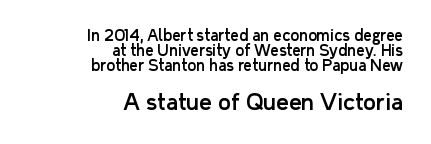
{"italic": "no", "underline": "no", "align": "right", "line_spacing": "tight", "line_spacing_ratio": 1.0, "letter_spacing": "normal", "letter_spacing_em": 0.0, "larger_block": "second", "size_ratio": 1.47, "glyph_px": 22}
